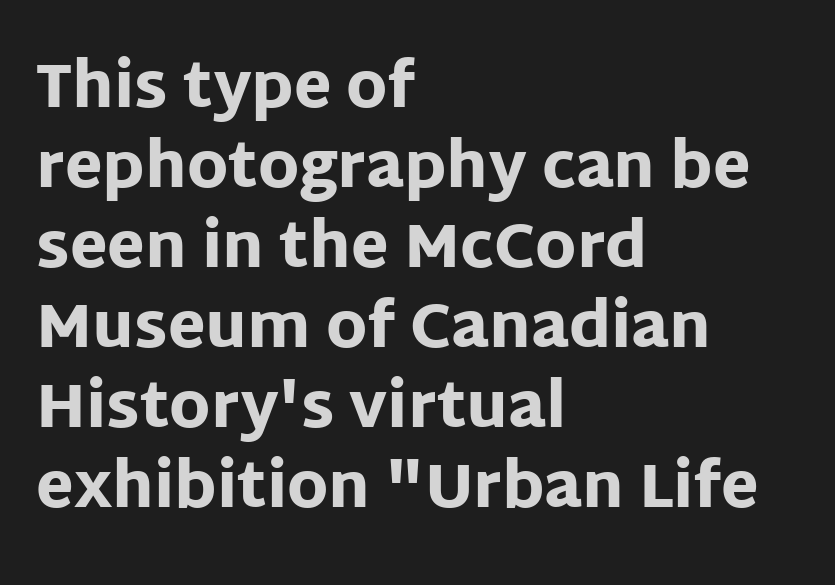
The image shows 61 px heavy sans-serif type, upright; set left-aligned, normal line spacing (1.31x), normal letter spacing, not underlined; low stroke contrast and a large x-height.
